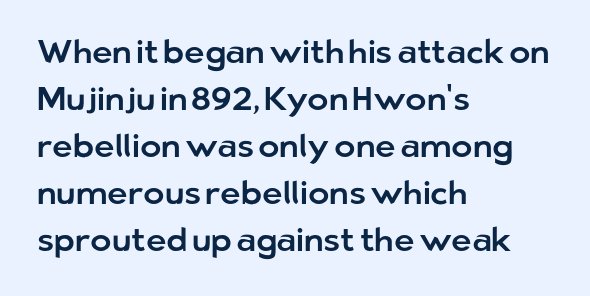
{"serif": "no", "italic": "no", "width": "normal", "stroke_contrast": "low", "x_height": "medium", "monospaced": "no", "underline": "no", "align": "left", "line_spacing": "normal", "line_spacing_ratio": 1.47, "letter_spacing": "normal", "letter_spacing_em": 0.0, "glyph_px": 32}
